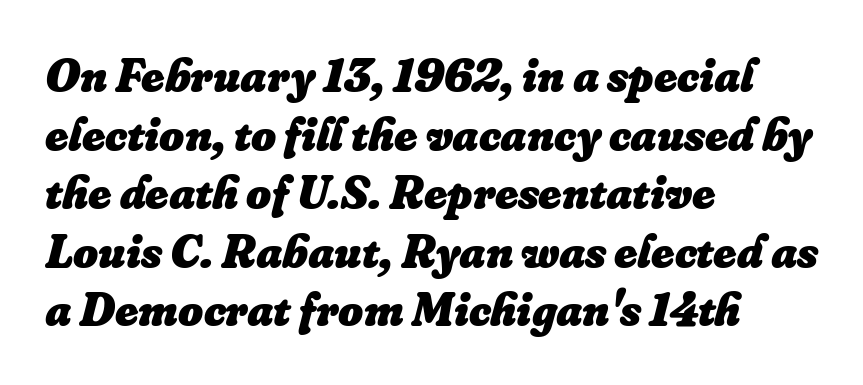
Q: Is the text bold? A: Yes.
Q: Is the text italic (slanted)? A: Yes, it leans right by about 16 degrees.
Q: Is the text underlined? A: No.
Q: How is the paragraph aligned? A: Left-aligned.
Q: Is the spacing between letters normal or unusually wide? A: Normal.
Q: Width (condensed, normal, or wide)? A: Normal.
Q: Stroke contrast? A: Low.
Q: x-height? A: Small.
Q: Monospaced? A: No.
